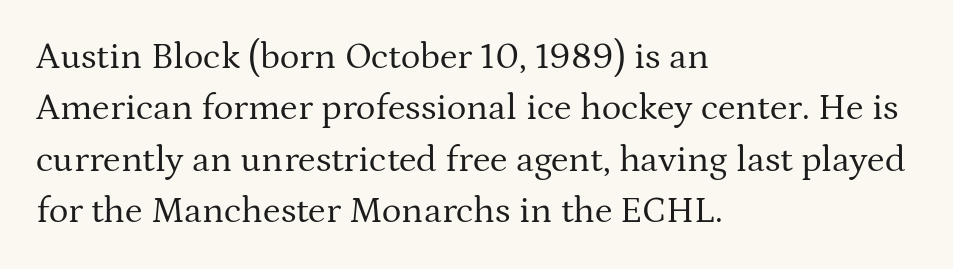
Each word holds together tightly as a unit, with standard inter-letter gaps. Italic: no, the glyphs are upright roman. Whoever set this chose a conventional vertical rhythm. The letters carry serifs — small finishing strokes at the ends of their stems.
